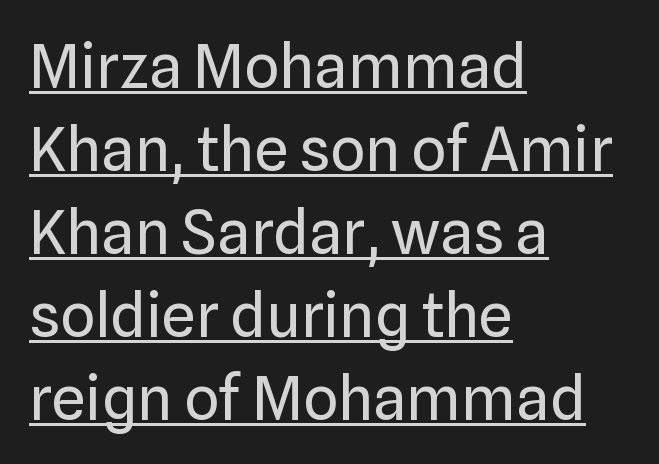
{"serif": "no", "italic": "no", "bold": "no", "weight": "regular", "width": "normal", "stroke_contrast": "low", "x_height": "medium", "monospaced": "no", "underline": "yes", "align": "left", "line_spacing": "normal", "line_spacing_ratio": 1.36, "letter_spacing": "normal", "letter_spacing_em": 0.0, "glyph_px": 61}
